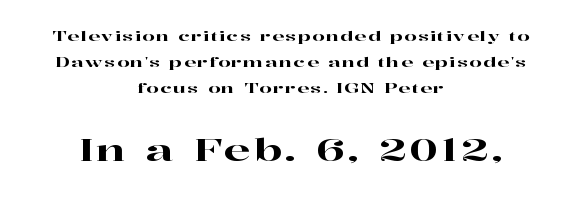
{"serif": "yes", "italic": "no", "width": "wide", "stroke_contrast": "high", "x_height": "medium", "monospaced": "no", "underline": "no", "align": "center", "line_spacing_ratio": 1.84, "larger_block": "second", "size_ratio": 2.21, "glyph_px": 31}
